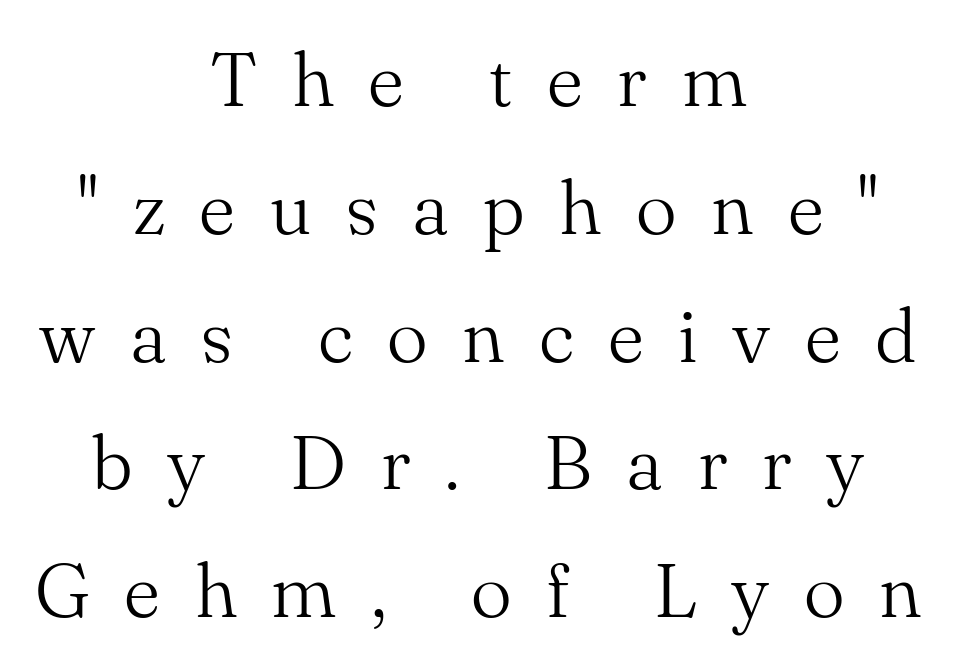
{"serif": "yes", "italic": "no", "bold": "no", "weight": "light", "width": "normal", "stroke_contrast": "medium", "x_height": "small", "monospaced": "no", "underline": "no", "align": "center", "line_spacing": "normal", "line_spacing_ratio": 1.66, "letter_spacing": "wide", "letter_spacing_em": 0.45, "glyph_px": 77}
